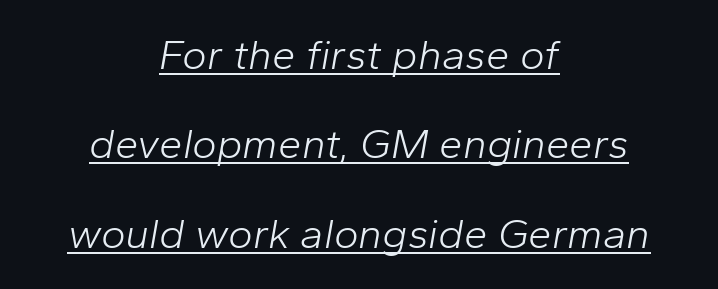
The image shows 42 px light type, italic (leaning right); set centered, loose line spacing (2.13x), normal letter spacing, underlined; low stroke contrast and a medium x-height.
